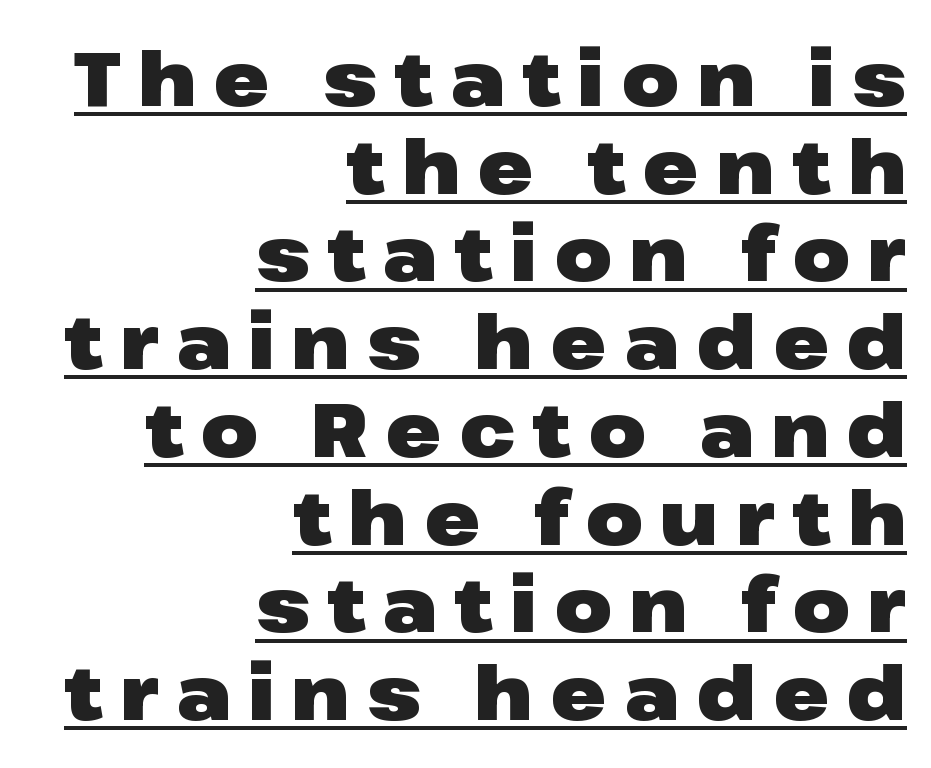
The image shows 75 px heavy, wide sans-serif type, upright; set right-aligned, line spacing 1.17x, unusually wide letter spacing (+0.23 em), underlined; low stroke contrast and a medium x-height.
